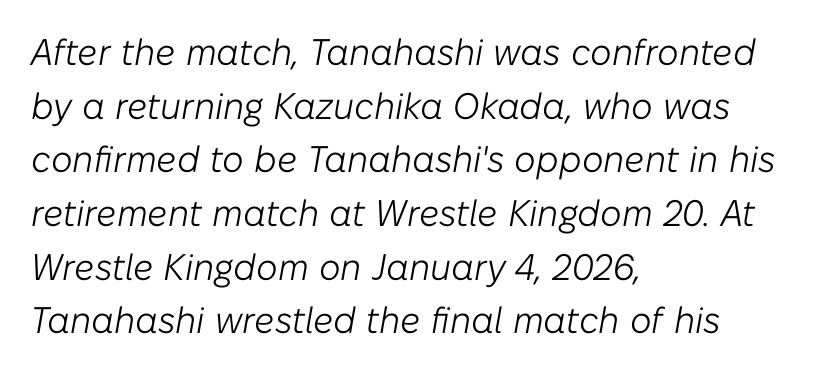
Q: Is the text bold? A: No.
Q: Is the text italic (slanted)? A: Yes, it leans right by about 10 degrees.
Q: Is the text underlined? A: No.
Q: How is the paragraph aligned? A: Left-aligned.
Q: Is the spacing between letters normal or unusually wide? A: Normal.
Q: Is the spacing between lines tight, normal or loose? A: Normal.
Q: Width (condensed, normal, or wide)? A: Normal.
Q: Stroke contrast? A: Low.
Q: x-height? A: Medium.
Q: Monospaced? A: No.
